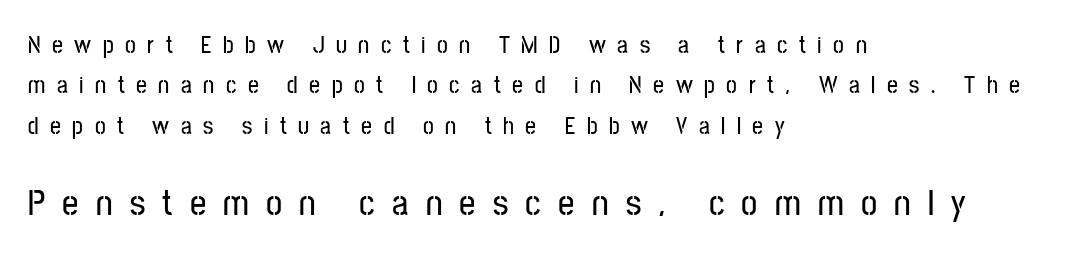
Each letter keeps its own natural width here, so spacing adapts to shape. Every character sits straight up, as roman type does. The designer gave the closing block more size than the opening block. Casual observation: everything's shoved over to the left.
